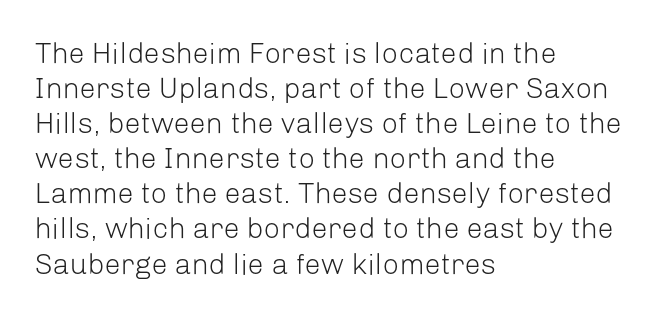
Q: Is the text bold? A: No.
Q: Is the text italic (slanted)? A: No, it is upright.
Q: Is the typeface a serif or a sans-serif typeface? A: Sans-serif.
Q: Is the text underlined? A: No.
Q: How is the paragraph aligned? A: Left-aligned.
Q: Is the spacing between letters normal or unusually wide? A: Normal.
Q: Width (condensed, normal, or wide)? A: Normal.
Q: Stroke contrast? A: Low.
Q: x-height? A: Medium.
Q: Monospaced? A: No.
